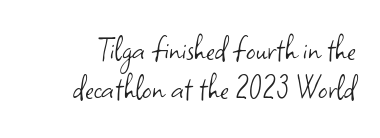
The image shows 37 px light sans-serif type; set tight line spacing (1.06x), normal letter spacing, not underlined; low stroke contrast and a small x-height.
